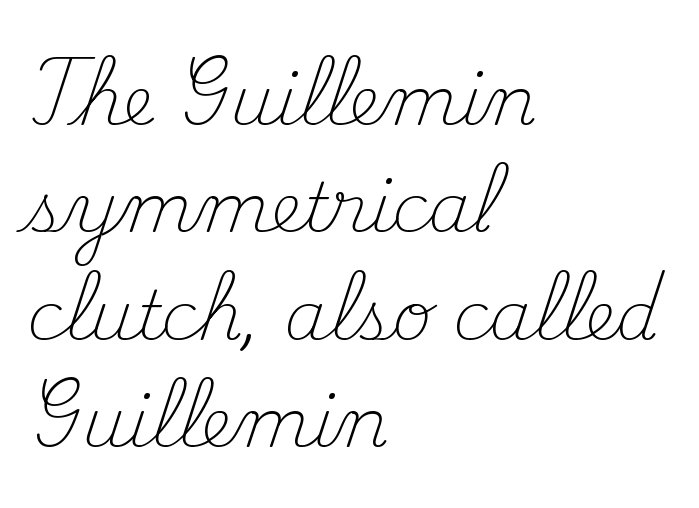
Q: Is the text bold? A: No.
Q: Is the text italic (slanted)? A: Yes.
Q: Is the typeface a serif or a sans-serif typeface? A: Serif.
Q: Is the text underlined? A: No.
Q: How is the paragraph aligned? A: Left-aligned.
Q: Is the spacing between letters normal or unusually wide? A: Normal.
Q: Is the spacing between lines tight, normal or loose? A: Normal.
Q: Width (condensed, normal, or wide)? A: Normal.
Q: Stroke contrast? A: Medium.
Q: x-height? A: Small.
Q: Monospaced? A: No.
